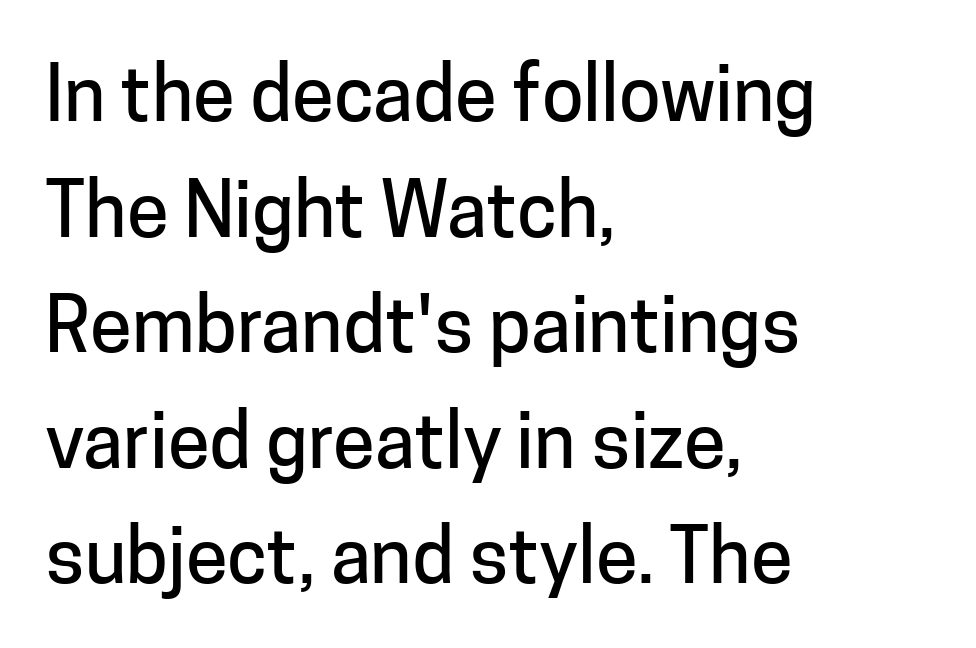
{"serif": "no", "italic": "no", "width": "normal", "stroke_contrast": "low", "x_height": "medium", "monospaced": "no", "underline": "no", "align": "left", "line_spacing": "normal", "line_spacing_ratio": 1.52, "letter_spacing": "normal", "letter_spacing_em": 0.0, "glyph_px": 76}
